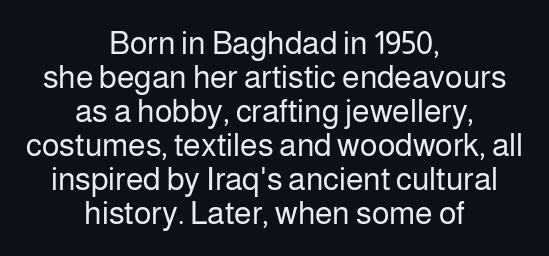
Spacing verdict: proportional, widths tailored to each character. Weight: regular or lighter. It's the straight-up-and-down kind of type. You could call the tracking neutral — neither tight nor loose. Quick note: underline off. Each line is balanced around a shared central axis.
